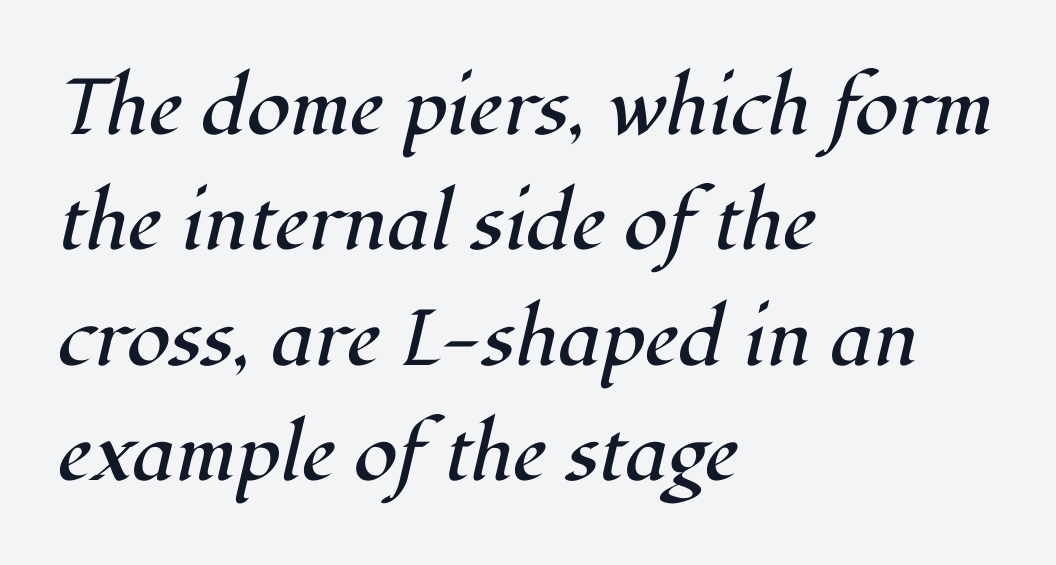
The foot of each line stays bare and open. Is there much room between lines? A standard amount, neither cramped nor airy. The gaps between neighbouring characters are ordinary and unremarkable. The designer went with a serif here, giving each stem small feet. Every character sits at an angle, as italics do. Spacing verdict: proportional, widths tailored to each character.
